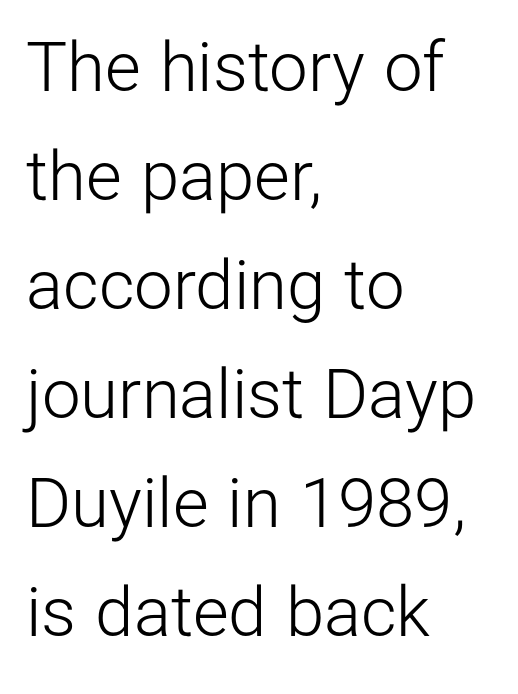
Q: Is the text bold? A: No.
Q: Is the text italic (slanted)? A: No, it is upright.
Q: Is the typeface a serif or a sans-serif typeface? A: Sans-serif.
Q: Is the text underlined? A: No.
Q: How is the paragraph aligned? A: Left-aligned.
Q: Is the spacing between letters normal or unusually wide? A: Normal.
Q: Is the spacing between lines tight, normal or loose? A: Normal.
Q: Width (condensed, normal, or wide)? A: Normal.
Q: Stroke contrast? A: Low.
Q: x-height? A: Medium.
Q: Monospaced? A: No.
